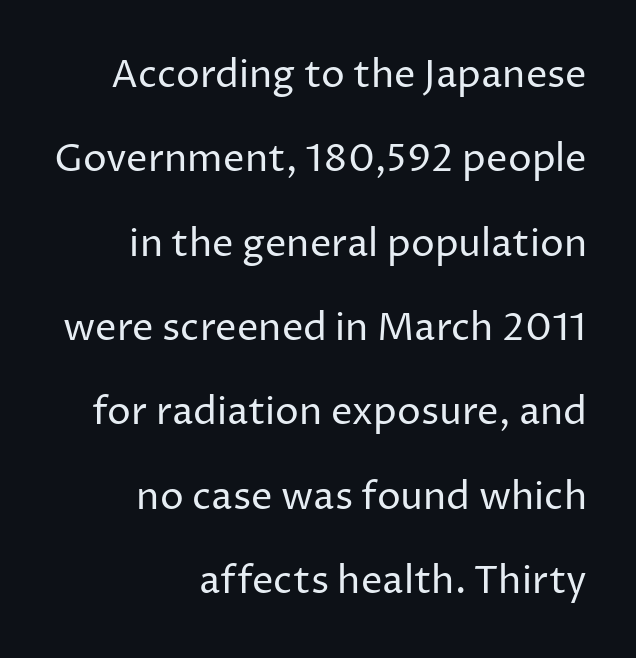
The image shows 38 px regular-weight sans-serif type, upright; set right-aligned, loose line spacing (2.22x), normal letter spacing, not underlined; low stroke contrast and a medium x-height.
